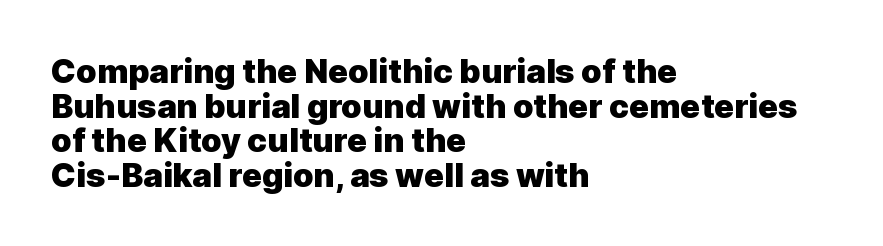
{"serif": "no", "italic": "no", "bold": "yes", "weight": "heavy", "width": "normal", "x_height": "medium", "monospaced": "no", "underline": "no", "align": "left", "line_spacing": "tight", "line_spacing_ratio": 1.05, "letter_spacing": "normal", "letter_spacing_em": 0.0, "glyph_px": 33}
